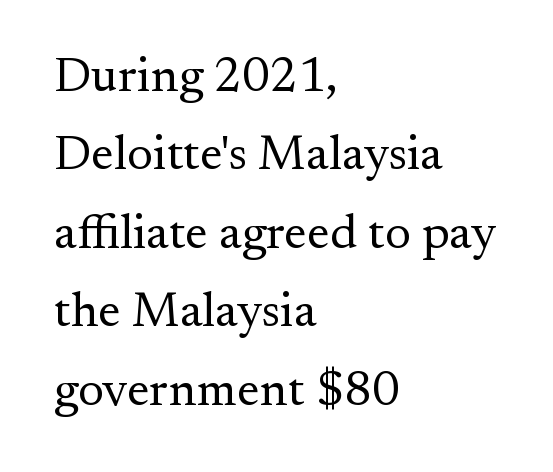
The image shows 49 px regular-weight serif type, upright; set left-aligned, normal line spacing (1.6x), normal letter spacing, not underlined; medium stroke contrast and a small x-height.
